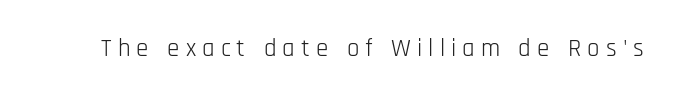
The image shows 25 px text type, upright; set unusually wide letter spacing (+0.24 em), not underlined.
